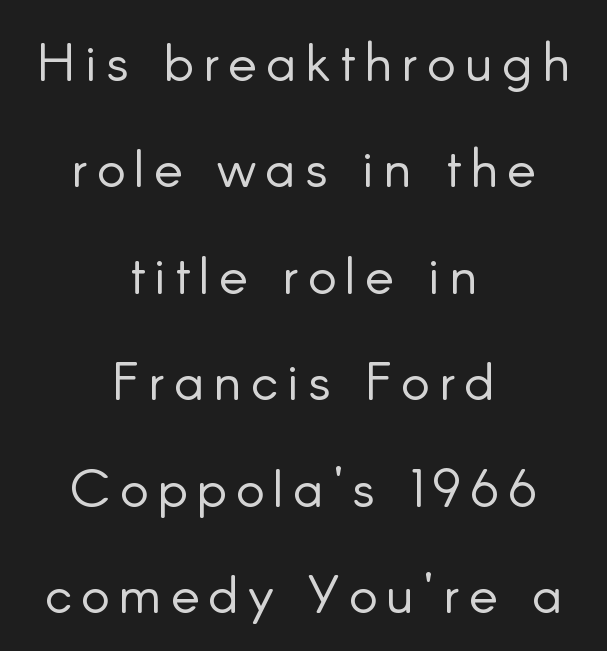
{"serif": "no", "italic": "no", "bold": "no", "weight": "light", "width": "normal", "stroke_contrast": "low", "x_height": "small", "monospaced": "no", "underline": "no", "align": "center", "line_spacing": "loose", "line_spacing_ratio": 1.97, "glyph_px": 54}
